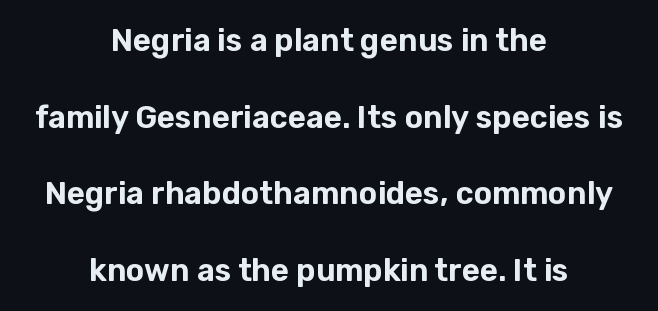
The image shows 31 px sans-serif type, upright; set centered, loose line spacing (2.47x), normal letter spacing, not underlined; low stroke contrast and a medium x-height.
